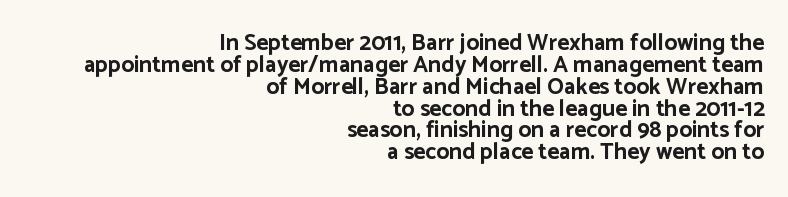
Lines of text with bare space underneath. Typographic density is high because the face is bold. The letterforms sit shoulder to shoulder at normal distance. These lines stack with their right ends in a neat column. You can tell it's not italic because the verticals are truly vertical.
